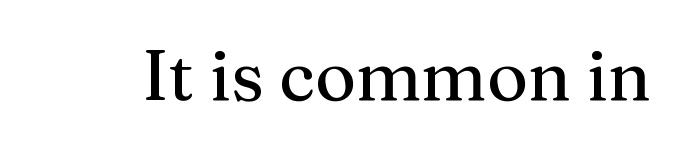
{"serif": "yes", "italic": "no", "width": "normal", "stroke_contrast": "medium", "x_height": "medium", "monospaced": "no", "underline": "no", "letter_spacing": "normal", "letter_spacing_em": 0.0, "glyph_px": 70}
